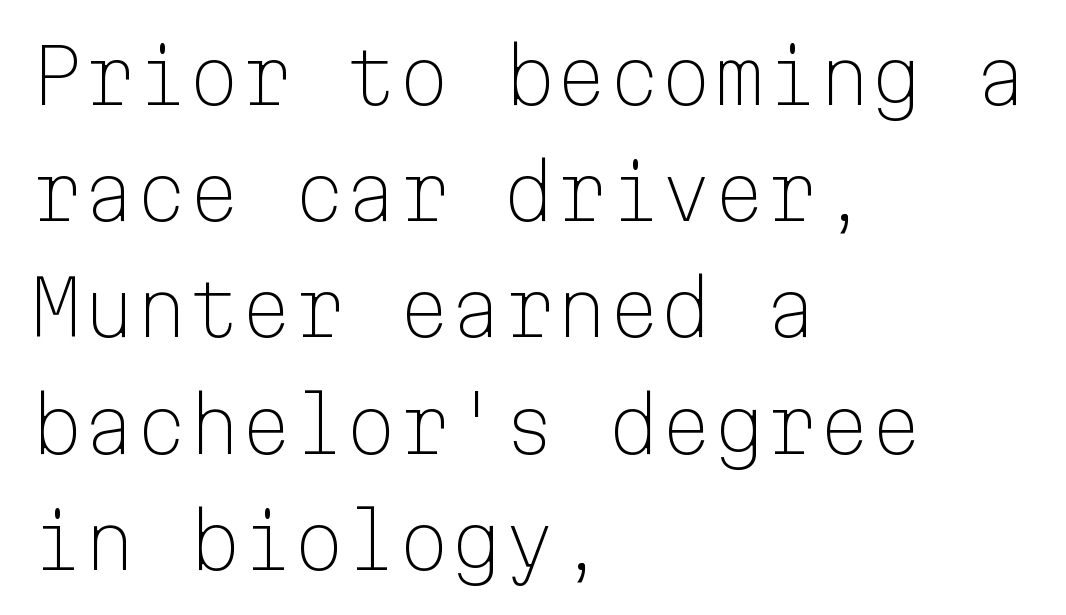
The image shows 75 px light sans-serif type, upright, monospaced; set left-aligned, normal line spacing (1.55x), normal letter spacing, not underlined; low stroke contrast and a medium x-height.
